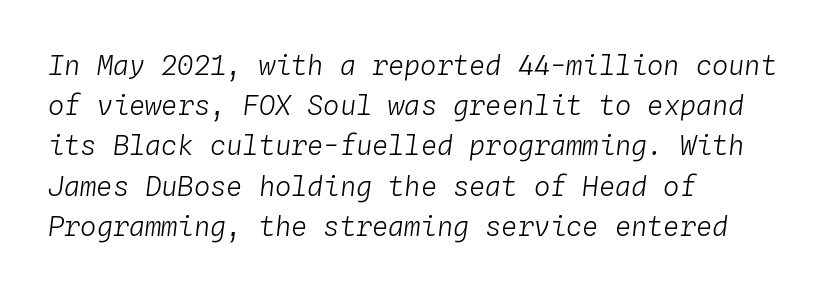
The image shows 27 px text type, italic (leaning right); set left-aligned, normal line spacing (1.49x), normal letter spacing, not underlined.
